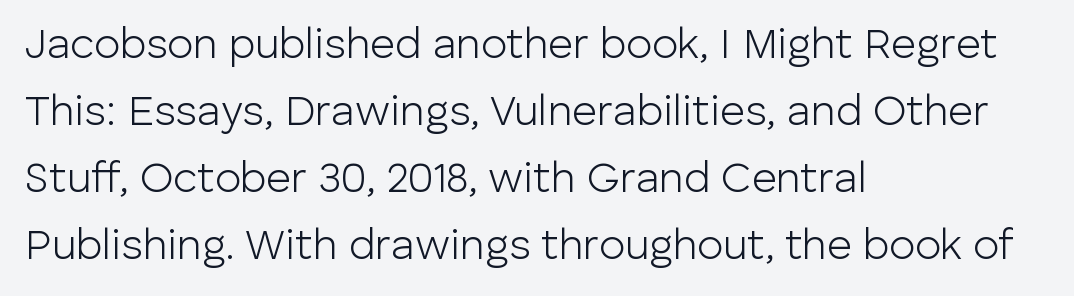
Quick note: not italic, upright. The passage shown is not underscored anywhere. The rag falls on the right side of this text block. Each letter keeps its own natural width here, so spacing adapts to shape. Tracking here is standard; glyphs follow each other at the usual distance.
